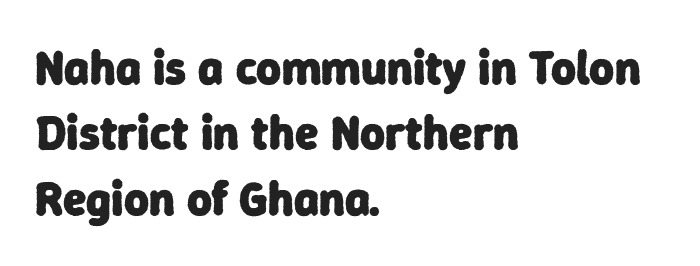
Q: Is the text bold? A: Yes.
Q: Is the typeface a serif or a sans-serif typeface? A: Sans-serif.
Q: Is the text underlined? A: No.
Q: How is the paragraph aligned? A: Left-aligned.
Q: Is the spacing between letters normal or unusually wide? A: Normal.
Q: Is the spacing between lines tight, normal or loose? A: Normal.
Q: Width (condensed, normal, or wide)? A: Normal.
Q: Stroke contrast? A: Low.
Q: x-height? A: Medium.
Q: Monospaced? A: No.
